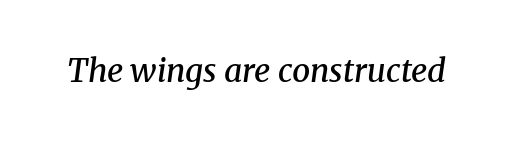
The image shows 32 px semibold serif type, italic (leaning right); set normal letter spacing, not underlined; medium stroke contrast and a medium x-height.
